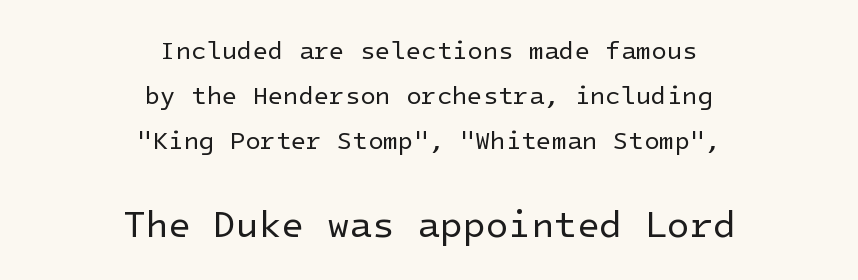
The image shows 37 px regular-weight sans-serif type, upright; set centered, line spacing 1.81x, normal letter spacing, not underlined; the second (bottom) block is 1.48x larger; low stroke contrast and a medium x-height.
